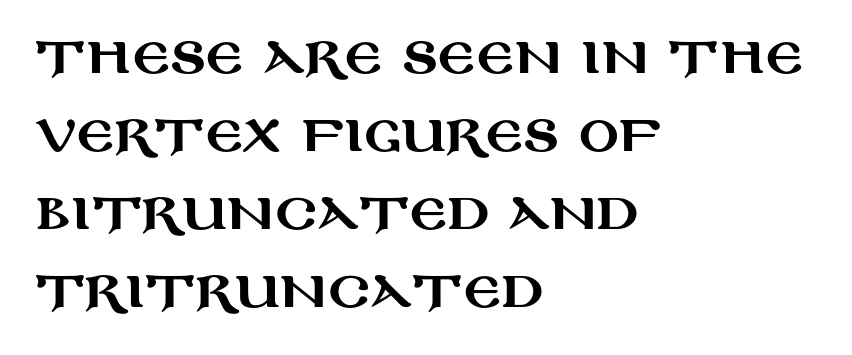
{"serif": "no", "italic": "no", "width": "wide", "stroke_contrast": "medium", "x_height": "large", "monospaced": "no", "underline": "no", "align": "left", "line_spacing": "normal", "line_spacing_ratio": 1.56, "letter_spacing": "normal", "letter_spacing_em": 0.0, "glyph_px": 50}
